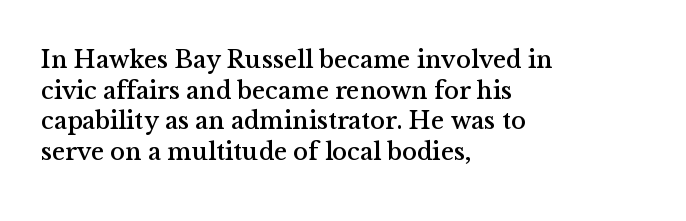
Which margin do the lines hug? The left one — the right edge is uneven. Bare-footed words on every line. Here the glyphs are tracked normally, forming tight word shapes. Does the lettering tilt? It doesn't — this is upright.
